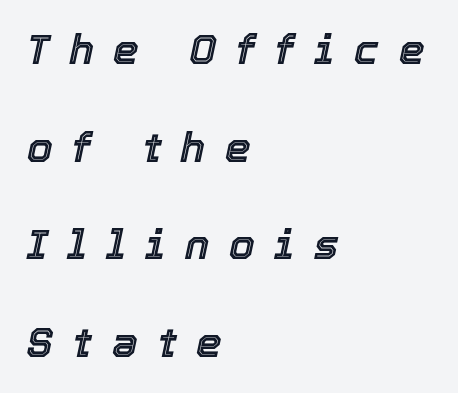
Q: Is the text italic (slanted)? A: Yes, it leans right by about 12 degrees.
Q: Is the text underlined? A: No.
Q: How is the paragraph aligned? A: Left-aligned.
Q: Is the spacing between letters normal or unusually wide? A: Unusually wide.
Q: Is the spacing between lines tight, normal or loose? A: Loose.
Q: Width (condensed, normal, or wide)? A: Normal.
Q: x-height? A: Medium.
Q: Monospaced? A: No.
